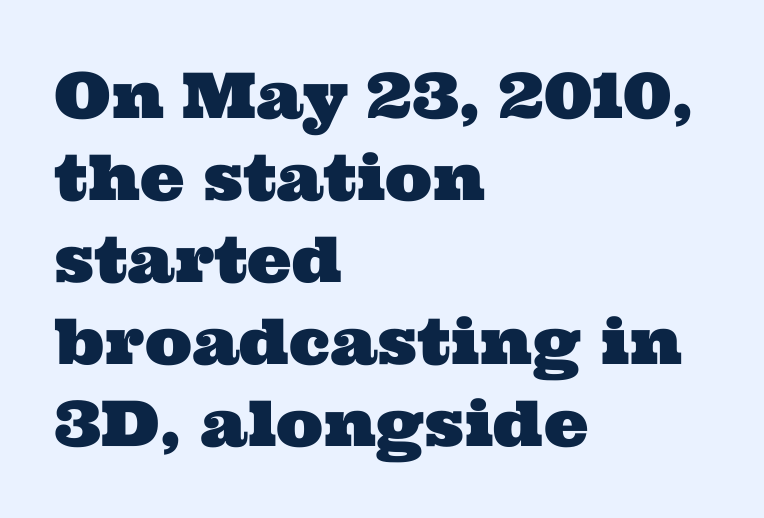
{"serif": "yes", "width": "wide", "stroke_contrast": "medium", "x_height": "medium", "monospaced": "no", "underline": "no", "align": "left", "line_spacing": "normal", "line_spacing_ratio": 1.3, "letter_spacing": "normal", "letter_spacing_em": 0.0, "glyph_px": 63}
